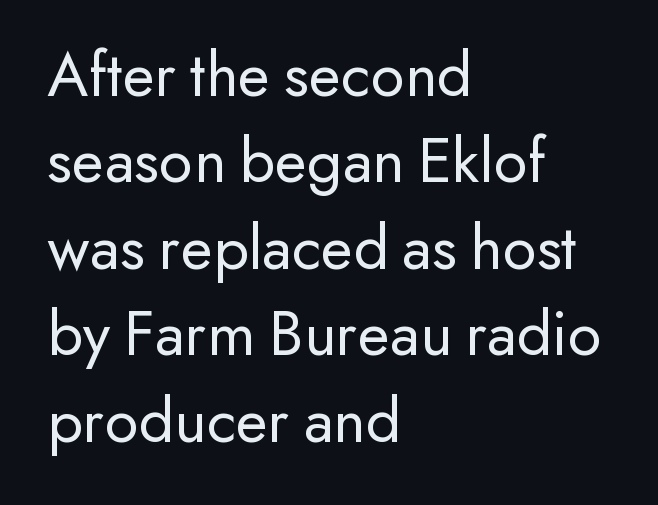
The image shows 66 px regular-weight sans-serif type, upright; set left-aligned, normal line spacing (1.31x), normal letter spacing, not underlined; low stroke contrast and a small x-height.
